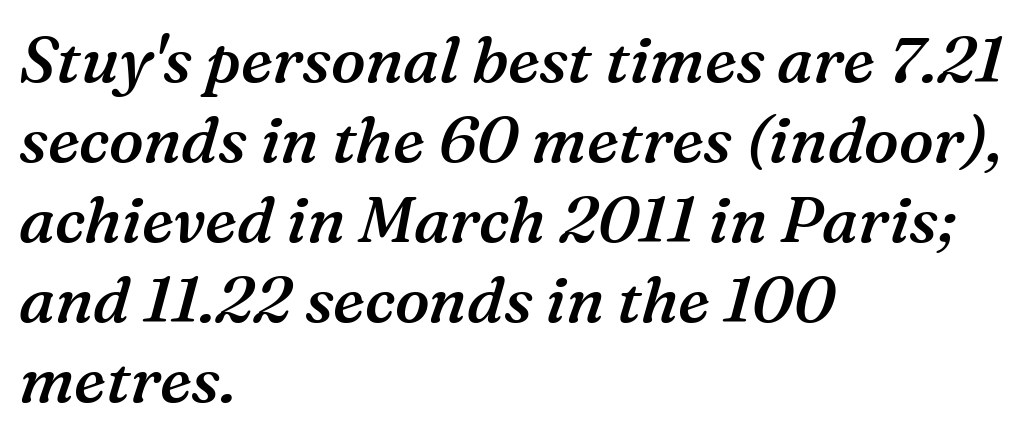
The image shows 64 px semibold serif type, italic (leaning right); set left-aligned, normal line spacing (1.25x), normal letter spacing, not underlined; medium stroke contrast and a medium x-height.
